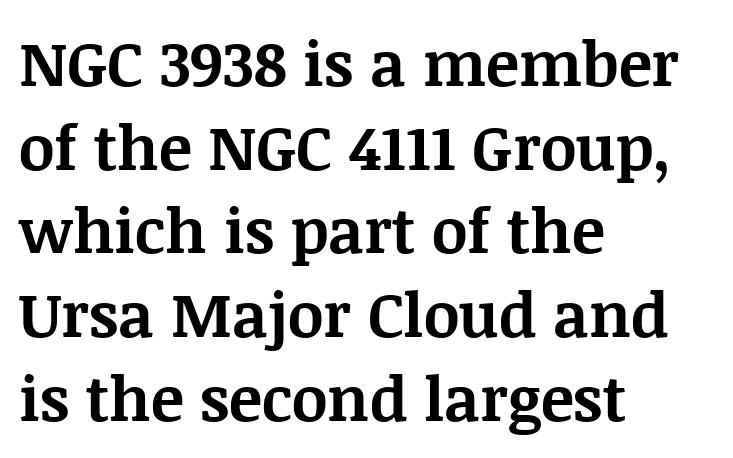
Q: Is the text bold? A: Yes.
Q: Is the text italic (slanted)? A: No, it is upright.
Q: Is the typeface a serif or a sans-serif typeface? A: Serif.
Q: Is the text underlined? A: No.
Q: How is the paragraph aligned? A: Left-aligned.
Q: Is the spacing between letters normal or unusually wide? A: Normal.
Q: Is the spacing between lines tight, normal or loose? A: Normal.
Q: Width (condensed, normal, or wide)? A: Normal.
Q: Stroke contrast? A: Medium.
Q: x-height? A: Large.
Q: Monospaced? A: No.
